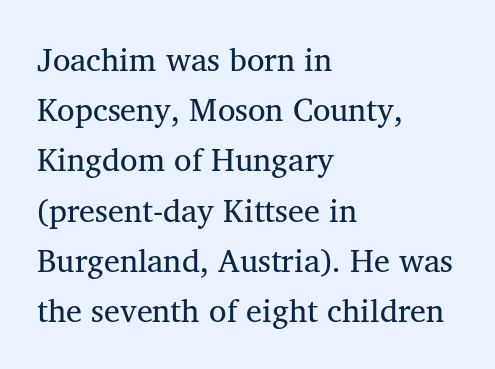
Is this a fixed-width face? No — the glyphs have proportional, varying widths. Line spacing here is normal. In terms of letterspacing, this is plain default setting. The strokes are not fattened; the text isn't bold. Ascenders rise straight up at ninety degrees.
